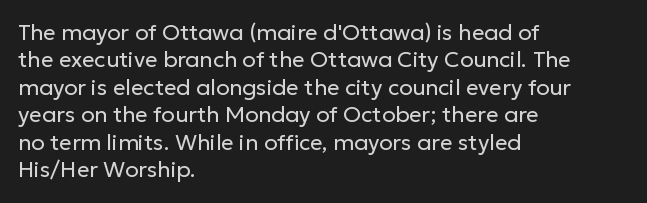
{"italic": "no", "bold": "no", "underline": "no", "align": "left", "line_spacing": "normal", "line_spacing_ratio": 1.25, "letter_spacing": "normal", "letter_spacing_em": 0.0, "glyph_px": 22}
